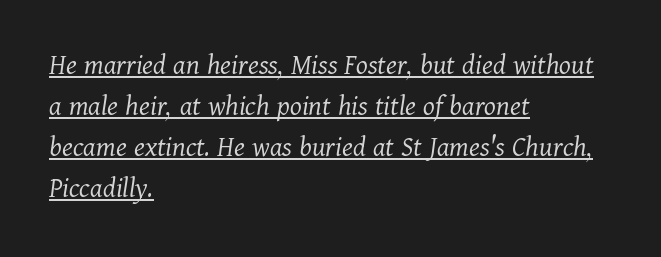
The image shows 30 px light serif type, italic (leaning right); set left-aligned, normal line spacing (1.37x), normal letter spacing, underlined; medium stroke contrast and a medium x-height.
